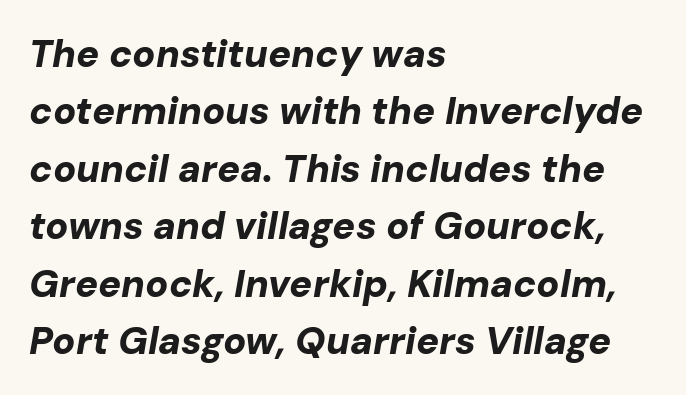
Q: Is the text bold? A: Yes.
Q: Is the text italic (slanted)? A: Yes, it leans right by about 10 degrees.
Q: Is the text underlined? A: No.
Q: How is the paragraph aligned? A: Left-aligned.
Q: Is the spacing between letters normal or unusually wide? A: Normal.
Q: Is the spacing between lines tight, normal or loose? A: Normal.
Q: Width (condensed, normal, or wide)? A: Normal.
Q: Stroke contrast? A: Low.
Q: x-height? A: Medium.
Q: Monospaced? A: No.
